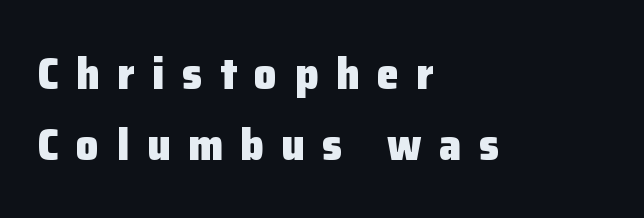
{"serif": "no", "italic": "no", "bold": "yes", "weight": "heavy", "width": "normal", "stroke_contrast": "low", "x_height": "medium", "monospaced": "no", "underline": "no", "align": "left", "line_spacing": "normal", "line_spacing_ratio": 1.58, "letter_spacing": "wide", "letter_spacing_em": 0.39, "glyph_px": 45}
